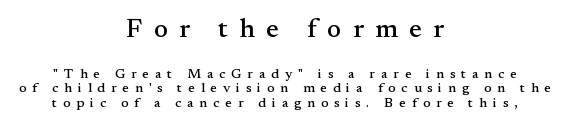
The block sitting higher on the canvas is the one with enlarged characters. Observe the wide spacing: letters keep a clear distance from each other. The paragraph shown floats in the horizontal middle. A roman cut, with each character standing at attention. Words float on clear page, feet unadorned. Horizontal bands of white between lines are thin slivers.
